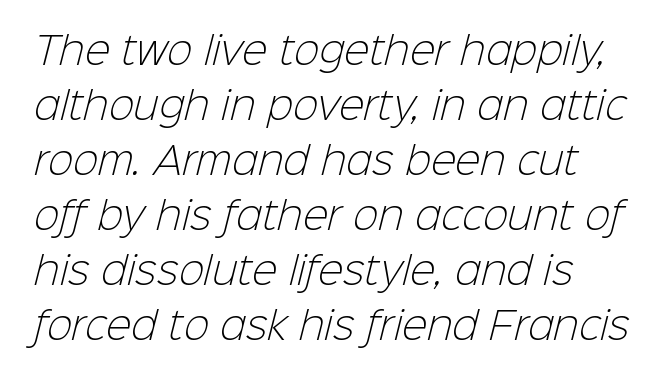
This sample has the flowing, uneven cadence of proportional lettering. How would I describe the line gaps? Plain and ordinary. The words here are not underlined. The weight tops out at a normal text grade. Serif or sans? Sans — the stroke terminals are bare.
